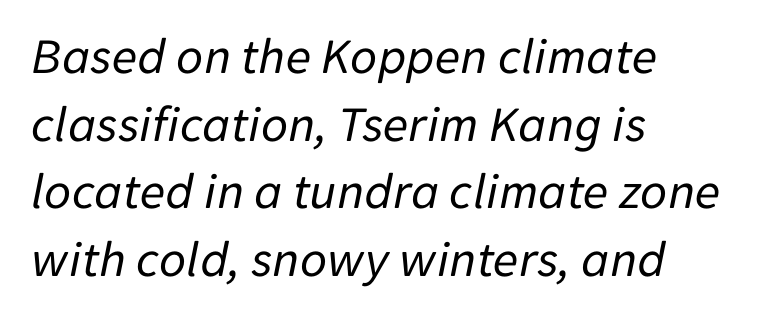
{"italic": "yes", "lean": "right", "slant_degrees": 11, "bold": "no", "weight": "regular", "width": "normal", "stroke_contrast": "low", "x_height": "medium", "monospaced": "no", "underline": "no", "align": "left", "line_spacing": "normal", "line_spacing_ratio": 1.3, "letter_spacing": "normal", "letter_spacing_em": 0.0, "glyph_px": 52}
